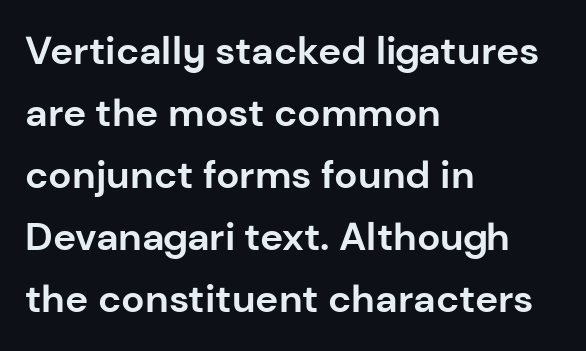
The image shows 39 px bold sans-serif type, upright; set left-aligned, normal line spacing (1.59x), normal letter spacing, not underlined; low stroke contrast and a medium x-height.
